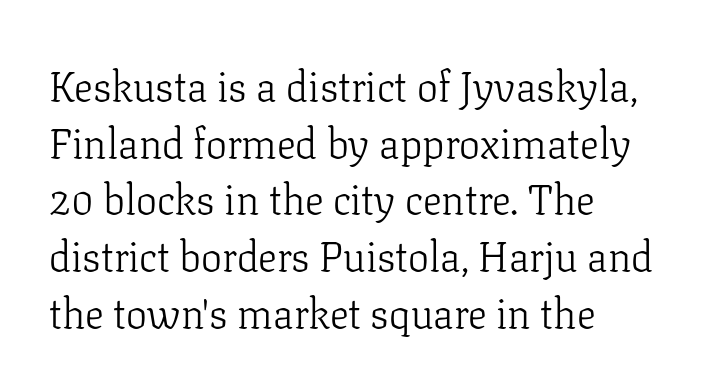
Every character sits straight up, as roman type does. Quick note: interline space is typical. Short note: letters normally spaced. The strokes are not fattened; the text isn't bold.
